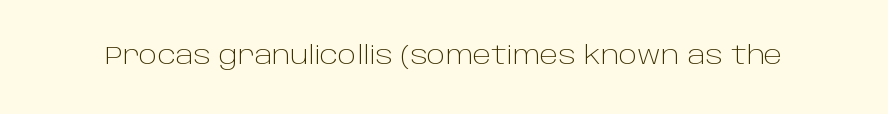
Q: Is the text bold? A: No.
Q: Is the text italic (slanted)? A: No, it is upright.
Q: Is the text underlined? A: No.
Q: Is the spacing between letters normal or unusually wide? A: Normal.
